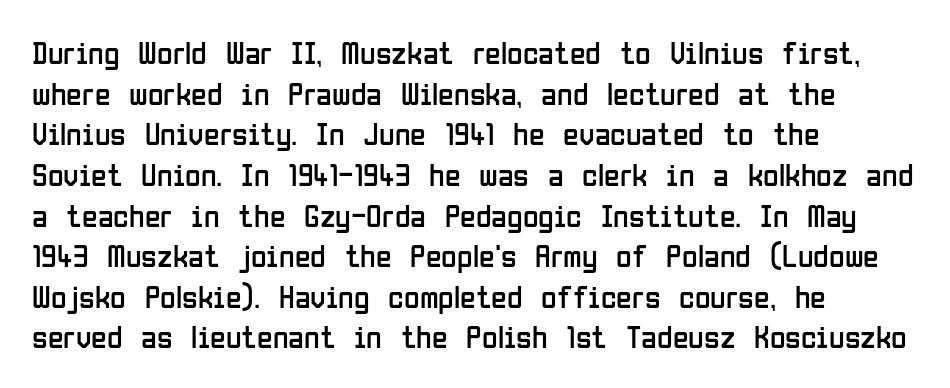
Spacing verdict: proportional, widths tailored to each character. A clean baseline with only descenders dipping below it. Compared with a typical body face, this is equally light or lighter still. The tracking reads as untouched default to a designer's eye.
